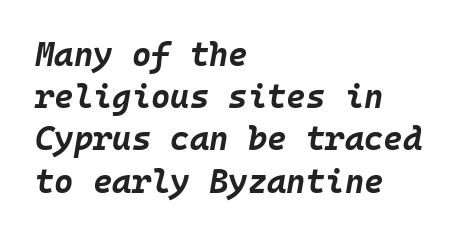
{"italic": "yes", "lean": "right", "slant_degrees": 10, "bold": "yes", "weight": "bold", "width": "normal", "stroke_contrast": "low", "x_height": "large", "monospaced": "yes", "underline": "no", "align": "left", "line_spacing": "normal", "line_spacing_ratio": 1.28, "letter_spacing": "normal", "letter_spacing_em": 0.0, "glyph_px": 33}
